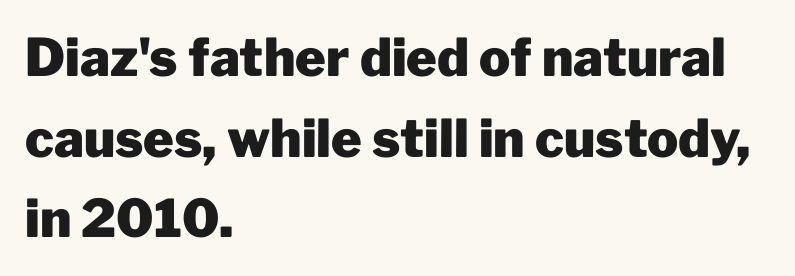
The image shows 52 px heavy sans-serif type, upright; set left-aligned, normal line spacing (1.55x), normal letter spacing, not underlined; low stroke contrast and a medium x-height.
